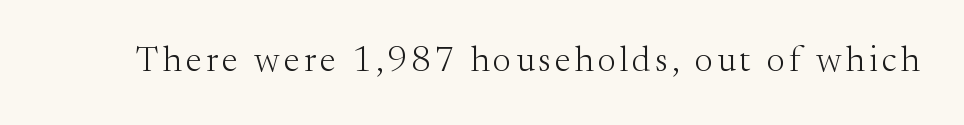
Q: Is the text bold? A: No.
Q: Is the text italic (slanted)? A: No, it is upright.
Q: Is the typeface a serif or a sans-serif typeface? A: Serif.
Q: Is the text underlined? A: No.
Q: Width (condensed, normal, or wide)? A: Normal.
Q: Stroke contrast? A: Medium.
Q: x-height? A: Small.
Q: Monospaced? A: No.
